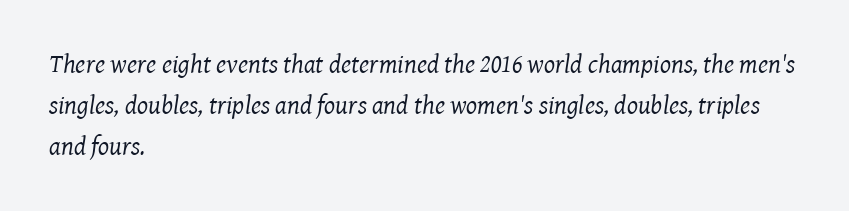
What's the leading like? Ordinary, nothing unusual. Slant detected: the letters are inclined. All the whitespace from short lines collects on the right. Each word holds together tightly as a unit, with standard inter-letter gaps.
